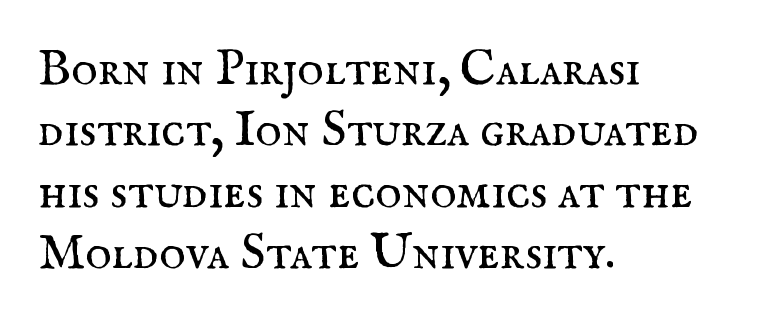
The font is comparable to plain body text, perhaps lighter. Nope, not italic — everything's standing straight. Is the block centered? No — it sits flush against the left margin. Compared with typical body copy, the letter spacing here is the same.
